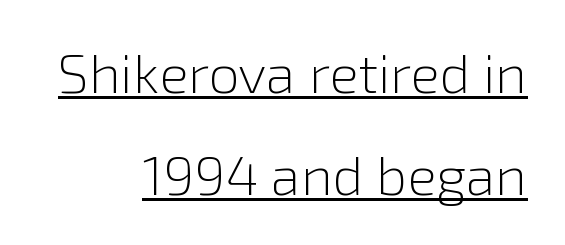
The image shows 55 px light sans-serif type, upright; set right-aligned, line spacing 1.85x, normal letter spacing, underlined; low stroke contrast and a medium x-height.
